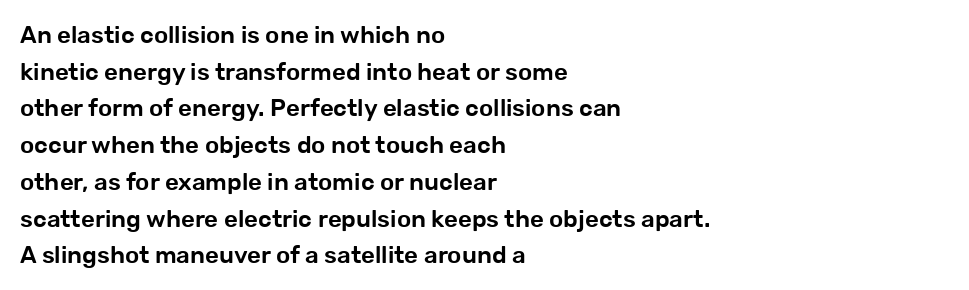
{"italic": "no", "underline": "no", "align": "left", "line_spacing": "normal", "line_spacing_ratio": 1.53, "letter_spacing": "normal", "letter_spacing_em": 0.0, "glyph_px": 24}
